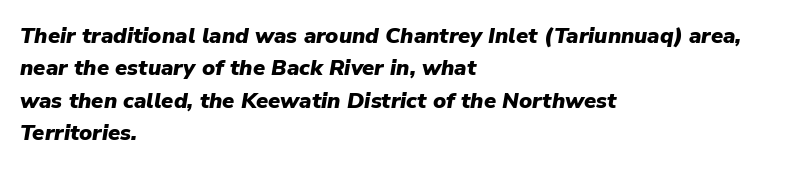
Short note: letters normally spaced. Casual observation: everything's shoved over to the left. Slant detected: the letters are inclined. Leading: standard. Glance below the letters and you will spot only blank space.
